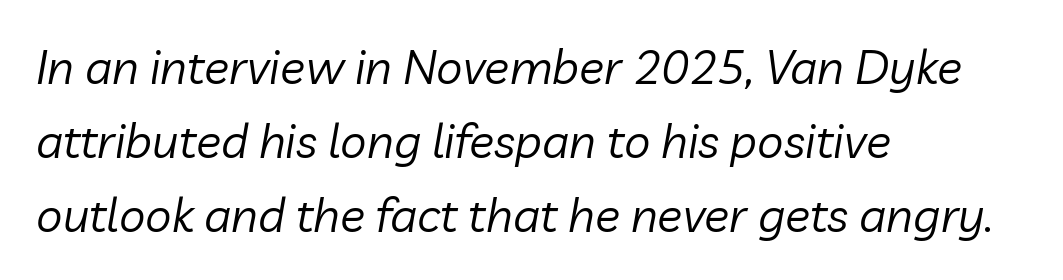
The image shows 47 px regular-weight type, italic (leaning right); set left-aligned, normal line spacing (1.57x), normal letter spacing, not underlined; low stroke contrast and a medium x-height.
